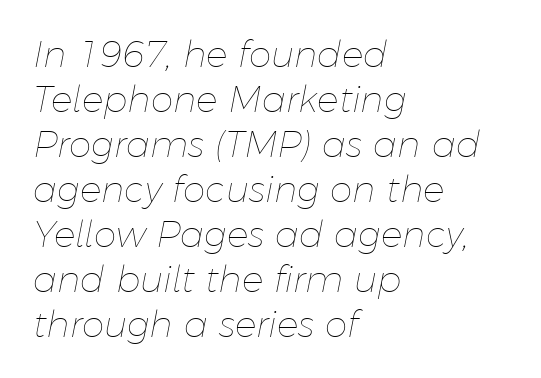
{"italic": "yes", "lean": "right", "slant_degrees": 11, "bold": "no", "weight": "thin", "width": "normal", "stroke_contrast": "low", "x_height": "medium", "monospaced": "no", "underline": "no", "align": "left", "line_spacing": "normal", "line_spacing_ratio": 1.25, "letter_spacing": "normal", "letter_spacing_em": 0.0, "glyph_px": 36}
